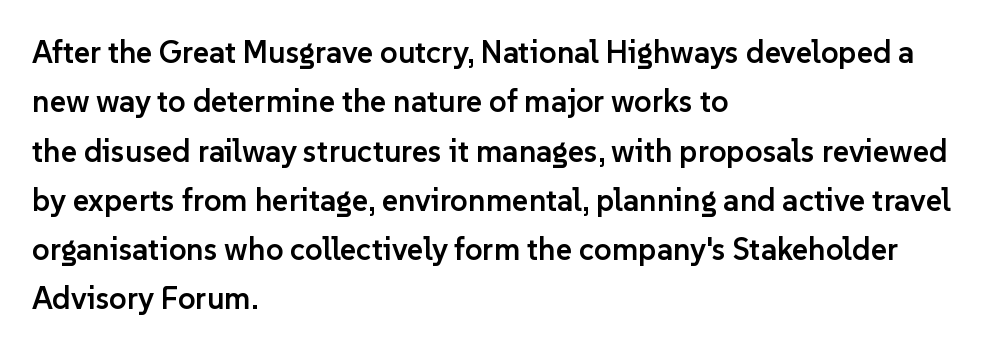
The image shows 31 px semibold sans-serif type, upright; set left-aligned, normal line spacing (1.59x), normal letter spacing, not underlined; low stroke contrast and a medium x-height.
